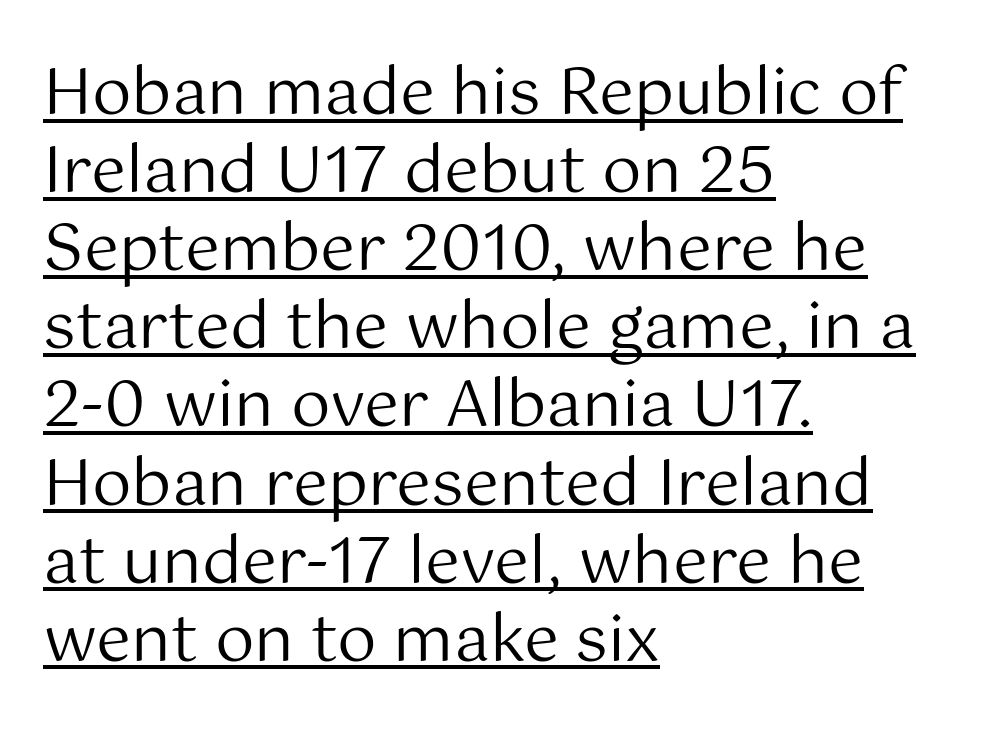
Q: Is the text bold? A: No.
Q: Is the text italic (slanted)? A: No, it is upright.
Q: Is the typeface a serif or a sans-serif typeface? A: Sans-serif.
Q: Is the text underlined? A: Yes.
Q: How is the paragraph aligned? A: Left-aligned.
Q: Is the spacing between letters normal or unusually wide? A: Normal.
Q: Width (condensed, normal, or wide)? A: Normal.
Q: Stroke contrast? A: Medium.
Q: x-height? A: Medium.
Q: Monospaced? A: No.
